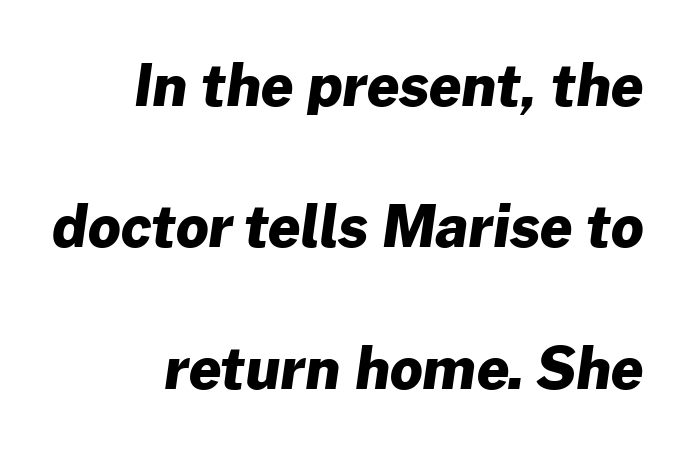
{"serif": "no", "bold": "yes", "weight": "heavy", "width": "normal", "stroke_contrast": "low", "x_height": "medium", "monospaced": "no", "underline": "no", "line_spacing": "loose", "line_spacing_ratio": 2.48, "letter_spacing": "normal", "letter_spacing_em": 0.0, "glyph_px": 57}
